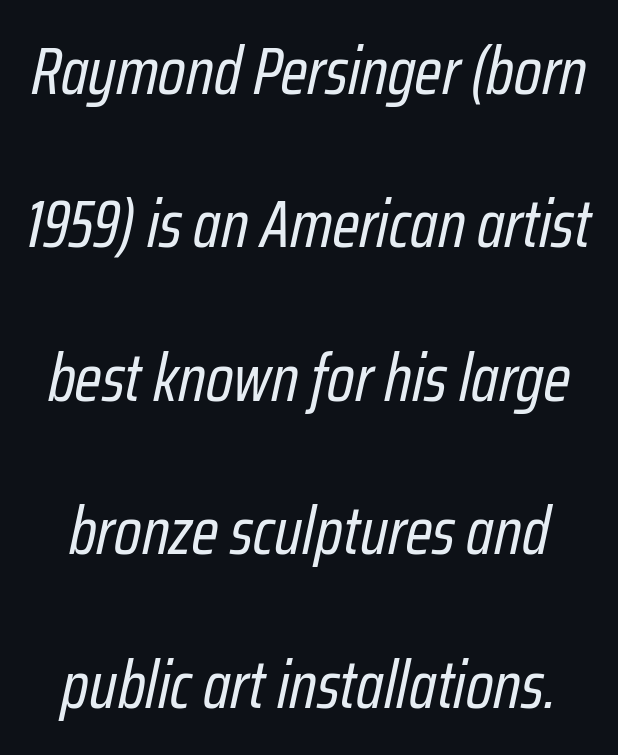
Vertical spacing — loose. The lines in this sample share a center point and differ in where they start and stop. A bare baseline throughout the passage. How are the letters spaced? Ordinarily, with no added tracking. Summary of weight: not heavy and not bold.
